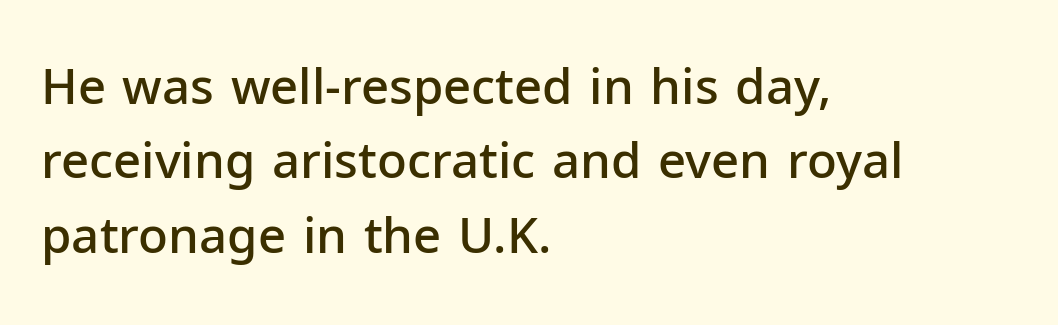
Line beginnings align vertically; line endings do not. The strokes are fattened partway — semibold, not bold. Characters follow at the spacing the type designer built in. This block has exactly the height ordinary leading produces. The area under the type is left untouched.
